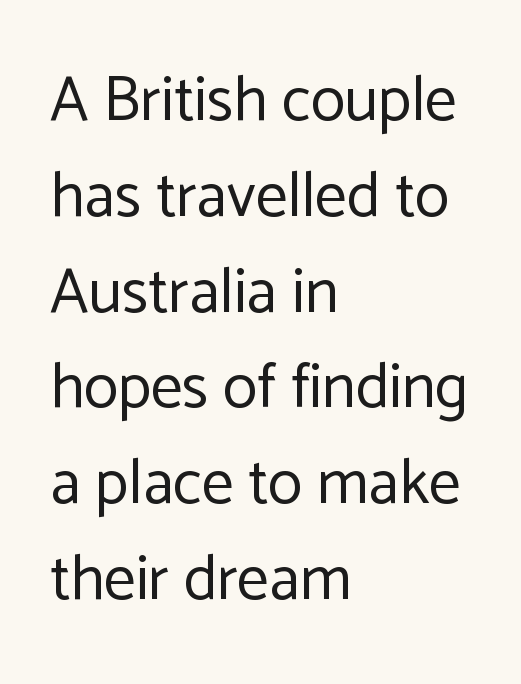
The image shows 63 px regular-weight sans-serif type, upright; set left-aligned, normal line spacing (1.52x), normal letter spacing, not underlined; low stroke contrast and a medium x-height.
